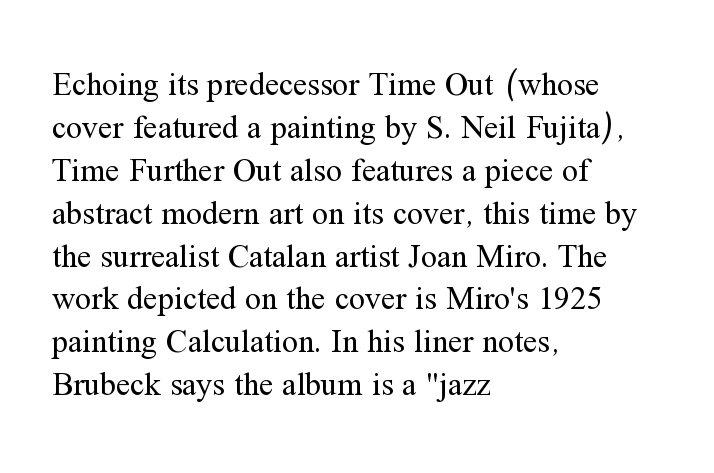
Q: Is the text bold? A: No.
Q: Is the text italic (slanted)? A: No, it is upright.
Q: Is the typeface a serif or a sans-serif typeface? A: Serif.
Q: Is the text underlined? A: No.
Q: How is the paragraph aligned? A: Left-aligned.
Q: Is the spacing between letters normal or unusually wide? A: Normal.
Q: Is the spacing between lines tight, normal or loose? A: Normal.
Q: Width (condensed, normal, or wide)? A: Normal.
Q: Stroke contrast? A: Medium.
Q: x-height? A: Medium.
Q: Monospaced? A: No.
